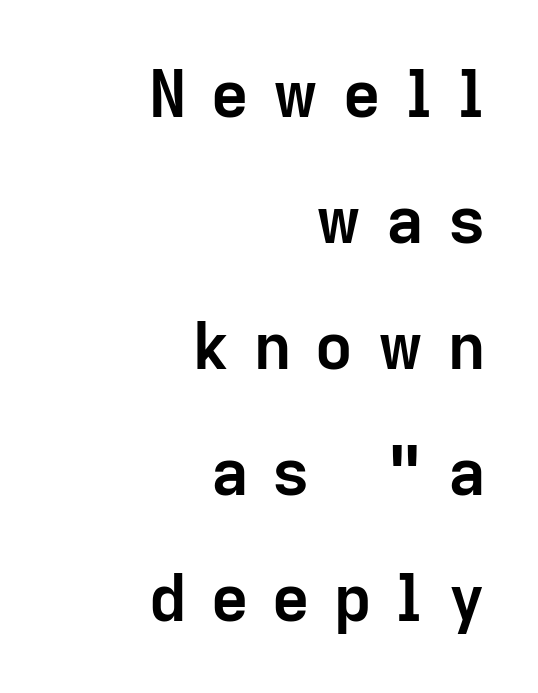
Q: Is the text bold? A: Yes.
Q: Is the text italic (slanted)? A: No, it is upright.
Q: Is the typeface a serif or a sans-serif typeface? A: Sans-serif.
Q: Is the text underlined? A: No.
Q: How is the paragraph aligned? A: Right-aligned.
Q: Is the spacing between letters normal or unusually wide? A: Unusually wide.
Q: Is the spacing between lines tight, normal or loose? A: Loose.
Q: Width (condensed, normal, or wide)? A: Normal.
Q: Stroke contrast? A: Low.
Q: x-height? A: Medium.
Q: Monospaced? A: No.
